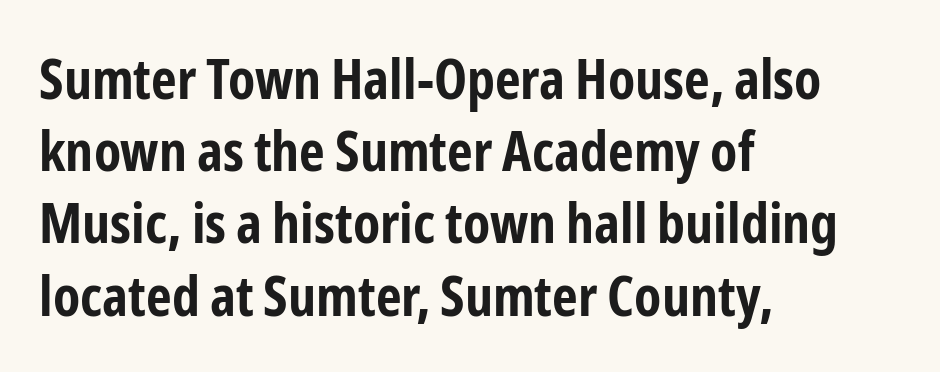
The image shows 56 px bold, condensed sans-serif type, upright; set left-aligned, normal line spacing (1.29x), normal letter spacing, not underlined; low stroke contrast and a medium x-height.
